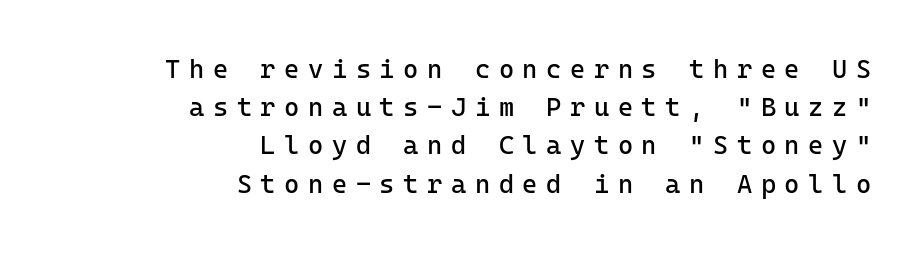
{"italic": "no", "bold": "no", "underline": "no", "align": "right", "line_spacing": "normal", "line_spacing_ratio": 1.47, "letter_spacing": "wide", "letter_spacing_em": 0.33, "glyph_px": 26}
